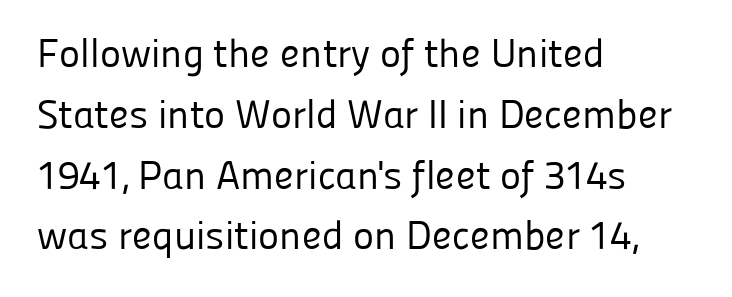
{"serif": "no", "italic": "no", "bold": "no", "weight": "regular", "width": "normal", "stroke_contrast": "low", "x_height": "medium", "monospaced": "no", "underline": "no", "align": "left", "line_spacing": "normal", "line_spacing_ratio": 1.52, "letter_spacing": "normal", "letter_spacing_em": 0.0, "glyph_px": 40}
